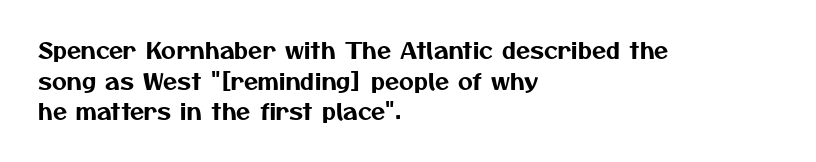
Q: Is the text underlined? A: No.
Q: How is the paragraph aligned? A: Left-aligned.
Q: Is the spacing between letters normal or unusually wide? A: Normal.
Q: Is the spacing between lines tight, normal or loose? A: Normal.
